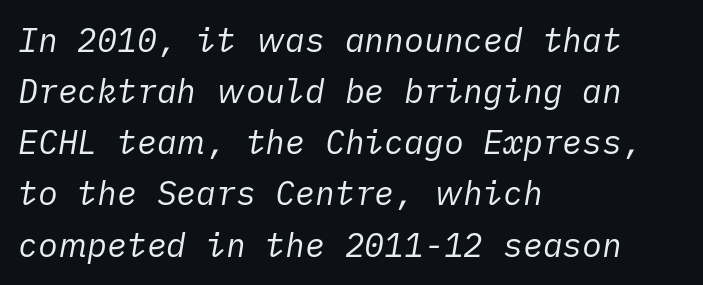
Clear beneath every line of the passage. Stem width sits at or under what a default text font uses. Students, note that the glyphs here touch the page at normal intervals. Slanted lettering throughout.
